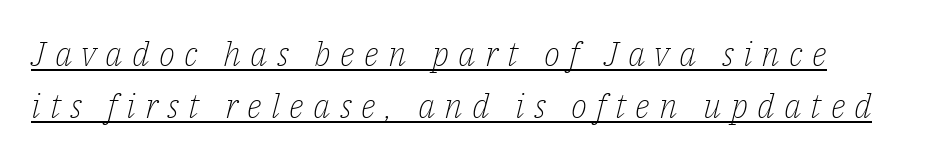
Notice how a bar underscores the lettering throughout. Rendered with sloped, italic letterforms. Is the type heavy? It reads as light-to-regular instead. What's the leading like? Ordinary, nothing unusual.
